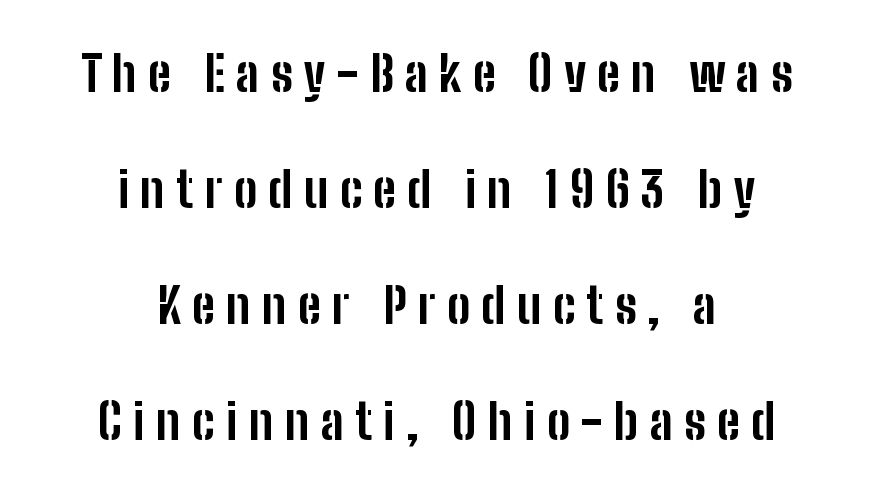
Q: Is the text bold? A: Yes.
Q: Is the text italic (slanted)? A: No, it is upright.
Q: Is the typeface a serif or a sans-serif typeface? A: Sans-serif.
Q: Is the text underlined? A: No.
Q: How is the paragraph aligned? A: Centered.
Q: Is the spacing between letters normal or unusually wide? A: Unusually wide.
Q: Is the spacing between lines tight, normal or loose? A: Loose.
Q: Width (condensed, normal, or wide)? A: Condensed.
Q: Stroke contrast? A: Low.
Q: x-height? A: Medium.
Q: Monospaced? A: No.
